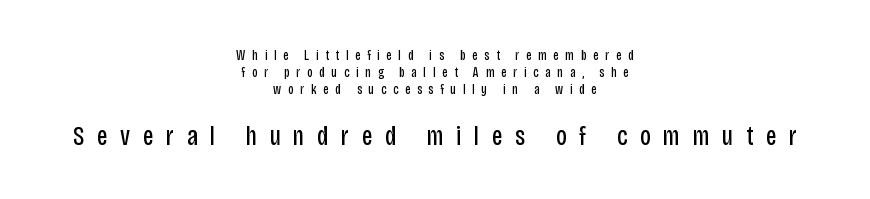
{"italic": "no", "bold": "no", "underline": "no", "align": "center", "line_spacing_ratio": 1.22, "letter_spacing": "wide", "letter_spacing_em": 0.47, "larger_block": "second", "size_ratio": 1.93, "glyph_px": 27}
